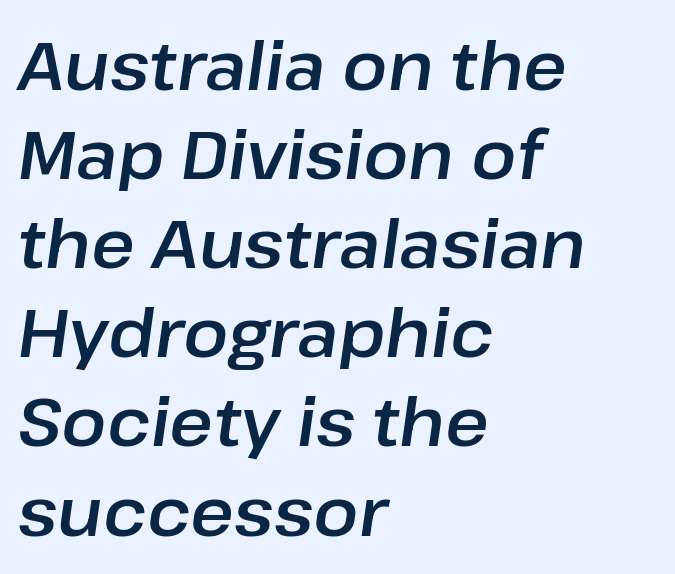
Q: Is the text italic (slanted)? A: Yes, it leans right by about 8 degrees.
Q: Is the text underlined? A: No.
Q: How is the paragraph aligned? A: Left-aligned.
Q: Is the spacing between letters normal or unusually wide? A: Normal.
Q: Is the spacing between lines tight, normal or loose? A: Normal.
Q: Width (condensed, normal, or wide)? A: Normal.
Q: Stroke contrast? A: Low.
Q: x-height? A: Medium.
Q: Monospaced? A: No.
